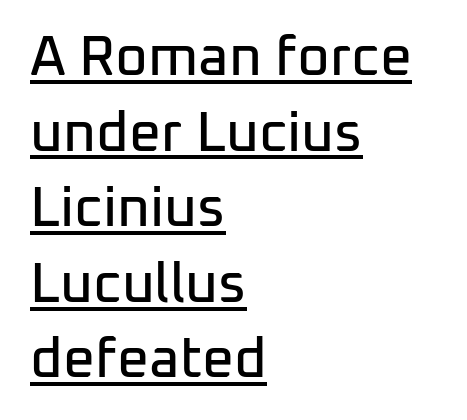
Q: Is the text italic (slanted)? A: No, it is upright.
Q: Is the typeface a serif or a sans-serif typeface? A: Sans-serif.
Q: Is the text underlined? A: Yes.
Q: How is the paragraph aligned? A: Left-aligned.
Q: Is the spacing between letters normal or unusually wide? A: Normal.
Q: Is the spacing between lines tight, normal or loose? A: Normal.
Q: Width (condensed, normal, or wide)? A: Normal.
Q: Stroke contrast? A: Low.
Q: x-height? A: Medium.
Q: Monospaced? A: No.
